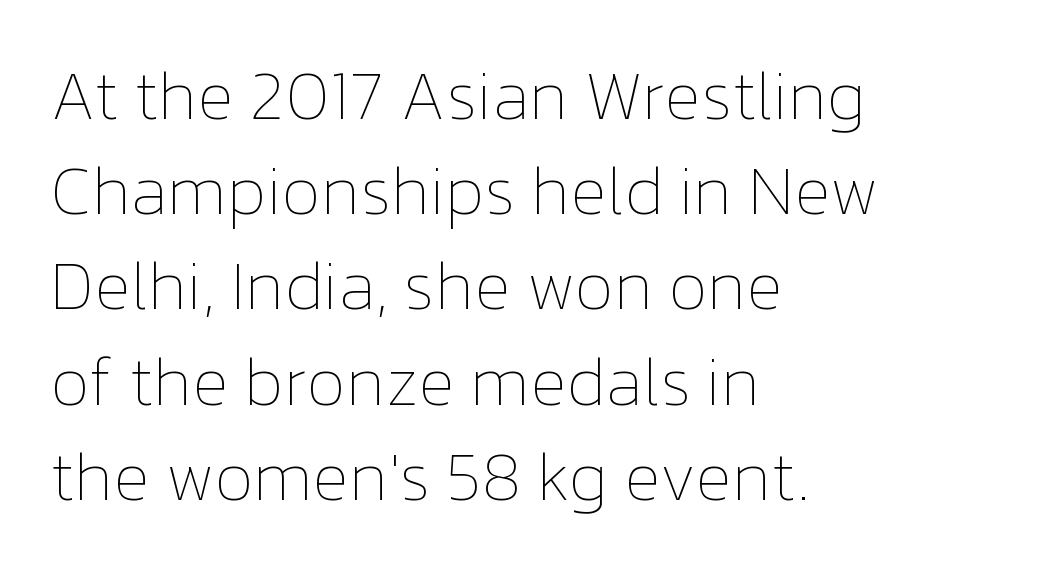
Q: Is the text bold? A: No.
Q: Is the text italic (slanted)? A: No, it is upright.
Q: Is the text underlined? A: No.
Q: How is the paragraph aligned? A: Left-aligned.
Q: Is the spacing between letters normal or unusually wide? A: Normal.
Q: Is the spacing between lines tight, normal or loose? A: Normal.
Q: Width (condensed, normal, or wide)? A: Normal.
Q: Stroke contrast? A: Low.
Q: x-height? A: Medium.
Q: Monospaced? A: No.
